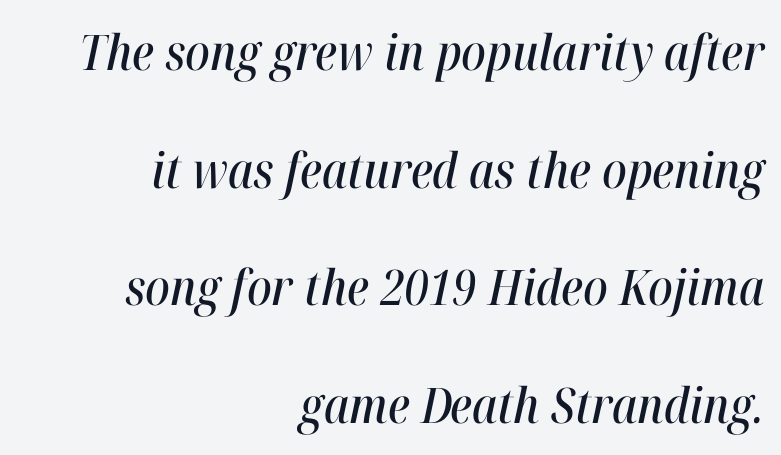
The image shows 49 px condensed type, italic (leaning right); set right-aligned, loose line spacing (2.4x), normal letter spacing, not underlined; high stroke contrast and a medium x-height.
